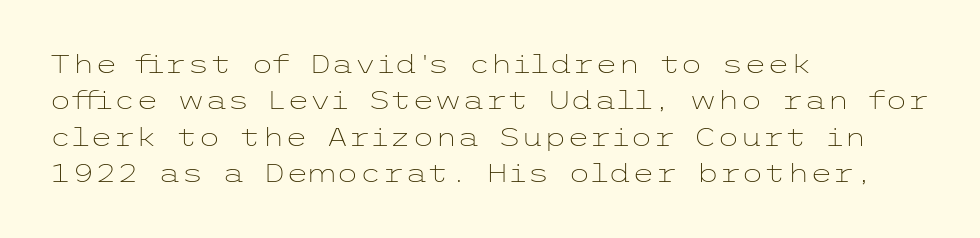
{"italic": "no", "bold": "no", "underline": "no", "align": "left", "line_spacing": "normal", "line_spacing_ratio": 1.4, "letter_spacing": "normal", "letter_spacing_em": 0.0, "glyph_px": 26}
